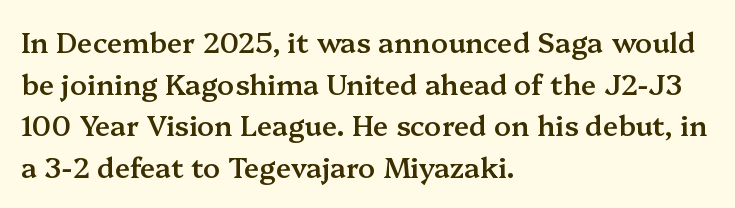
{"serif": "yes", "italic": "no", "bold": "semi", "weight": "semibold", "width": "normal", "stroke_contrast": "medium", "x_height": "medium", "monospaced": "no", "underline": "no", "align": "left", "line_spacing": "normal", "line_spacing_ratio": 1.49, "letter_spacing": "normal", "letter_spacing_em": 0.0, "glyph_px": 28}
